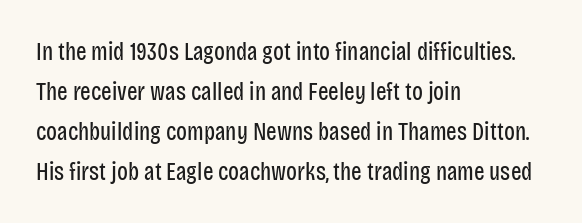
The image shows 25 px text type, upright; set left-aligned, normal line spacing (1.6x), normal letter spacing, not underlined.
